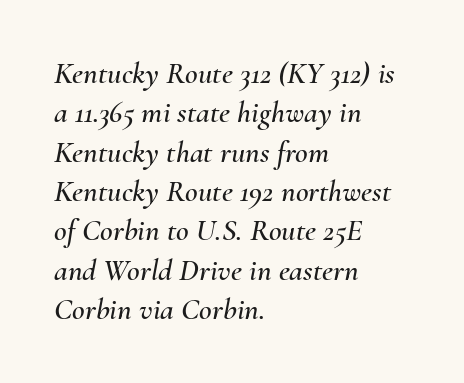
{"italic": "yes", "lean": "right", "slant_degrees": 10, "width": "normal", "stroke_contrast": "medium", "x_height": "small", "monospaced": "no", "underline": "no", "align": "left", "line_spacing": "normal", "line_spacing_ratio": 1.27, "letter_spacing": "normal", "letter_spacing_em": 0.0, "glyph_px": 31}
